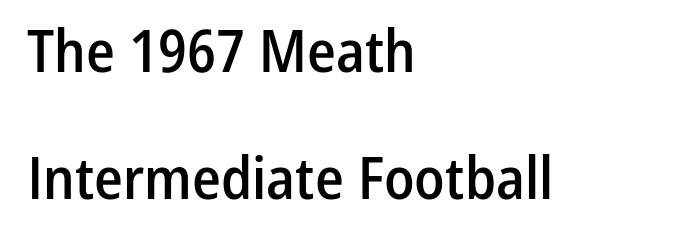
Posture: vertical. Layout note: lines flush left. The face used here is a sans, in the tradition of grotesques and geometrics. The type is set solid horizontally, with unmodified tracking.
